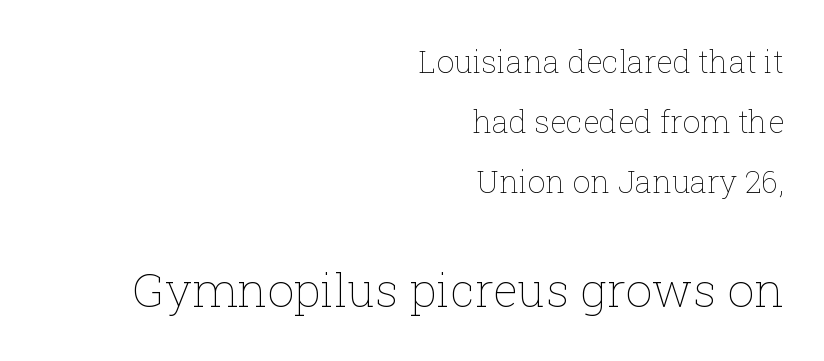
{"italic": "no", "bold": "no", "weight": "thin", "width": "normal", "stroke_contrast": "low", "x_height": "medium", "monospaced": "no", "underline": "no", "align": "right", "line_spacing": "loose", "line_spacing_ratio": 1.93, "letter_spacing": "normal", "letter_spacing_em": 0.0, "larger_block": "second", "size_ratio": 1.52, "glyph_px": 47}
